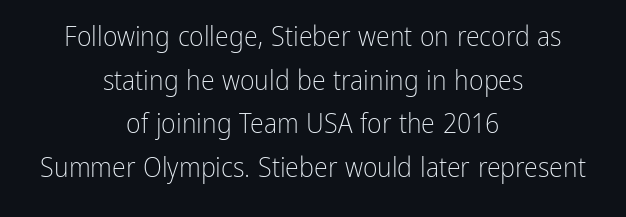
The image shows 28 px light, condensed sans-serif type, upright; set centered, normal line spacing (1.56x), normal letter spacing, not underlined; low stroke contrast and a medium x-height.
